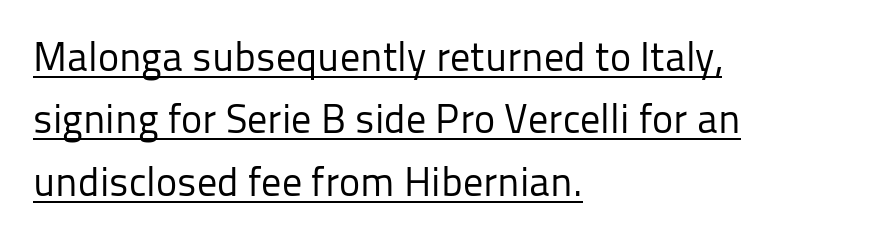
{"serif": "no", "italic": "no", "bold": "no", "weight": "regular", "width": "normal", "stroke_contrast": "low", "x_height": "medium", "monospaced": "no", "underline": "yes", "align": "left", "line_spacing": "normal", "line_spacing_ratio": 1.56, "letter_spacing": "normal", "letter_spacing_em": 0.0, "glyph_px": 40}
